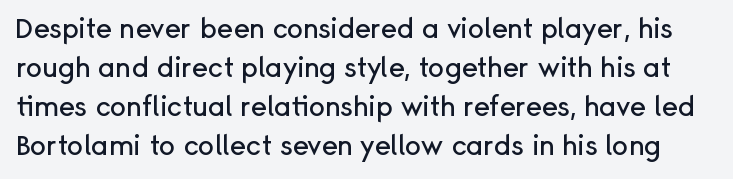
The image shows 27 px text type, upright; set normal line spacing (1.45x), normal letter spacing, not underlined.
